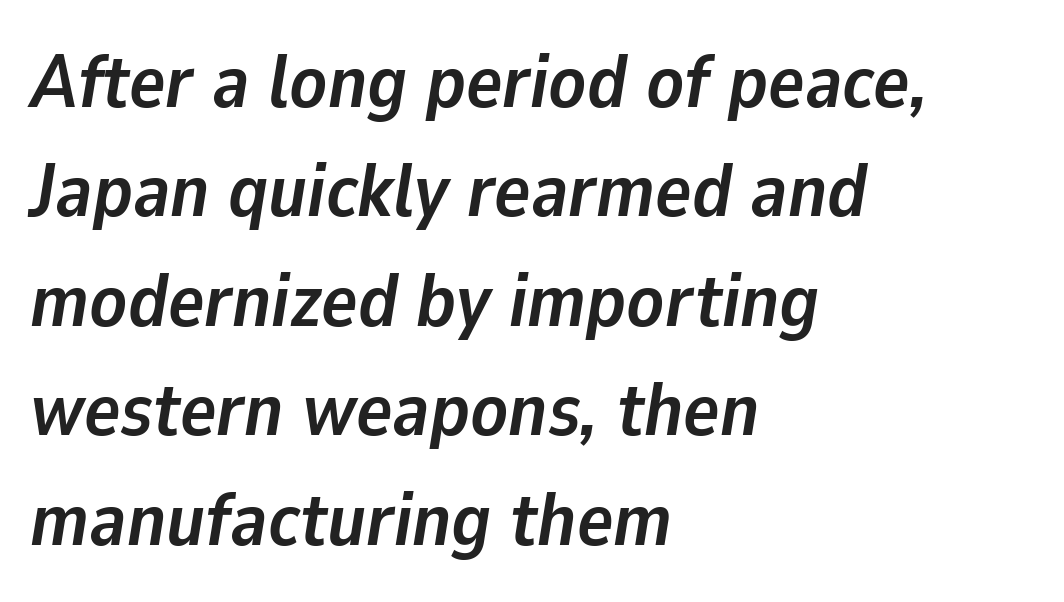
Q: Is the text bold? A: Yes.
Q: Is the text italic (slanted)? A: Yes, it leans right by about 9 degrees.
Q: Is the text underlined? A: No.
Q: How is the paragraph aligned? A: Left-aligned.
Q: Is the spacing between letters normal or unusually wide? A: Normal.
Q: Is the spacing between lines tight, normal or loose? A: Normal.
Q: Width (condensed, normal, or wide)? A: Normal.
Q: Stroke contrast? A: Low.
Q: x-height? A: Medium.
Q: Monospaced? A: No.
